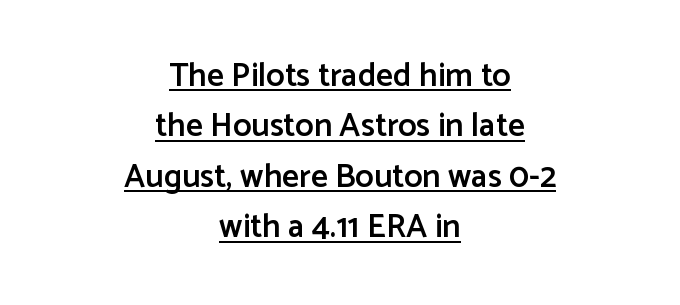
The image shows 33 px semibold sans-serif type, upright; set centered, normal line spacing (1.53x), normal letter spacing, underlined; low stroke contrast and a medium x-height.
